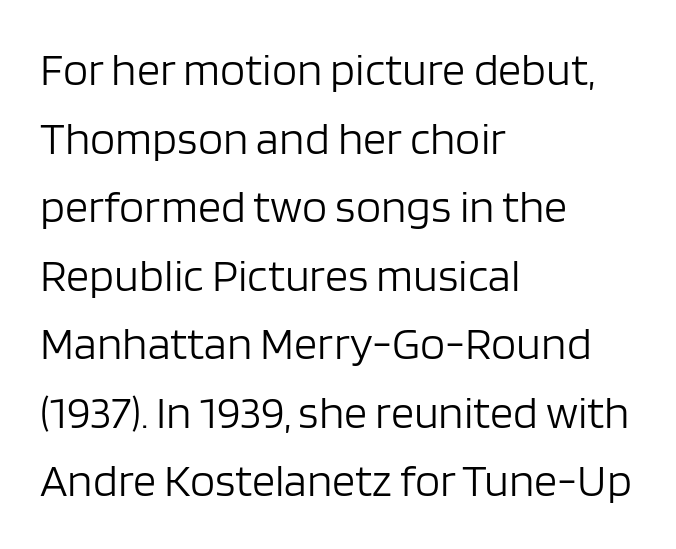
Anything drawn beneath the words? Only blank space. These lines are set flush left with a ragged right edge. Observe the absence of serifs on each vertical stroke in this sample. These lines are rendered in a variable-pitch font. This sample uses an upright cut, with every glyph sitting square on the baseline.
